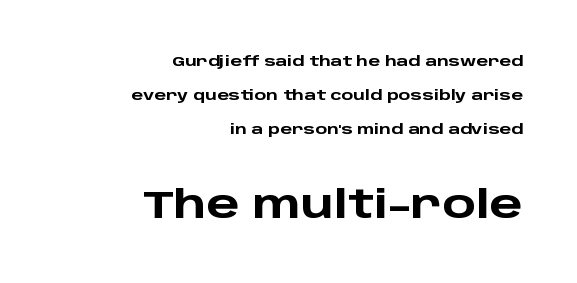
Q: Is the text bold? A: Yes.
Q: Is the text italic (slanted)? A: No, it is upright.
Q: Is the typeface a serif or a sans-serif typeface? A: Sans-serif.
Q: Is the text underlined? A: No.
Q: How is the paragraph aligned? A: Right-aligned.
Q: Is the spacing between letters normal or unusually wide? A: Normal.
Q: Is the spacing between lines tight, normal or loose? A: Loose.
Q: Which block of text is set in a larger size, the first (top) or the second (bottom)? A: The second (bottom) one.
Q: Width (condensed, normal, or wide)? A: Wide.
Q: Stroke contrast? A: Low.
Q: x-height? A: Large.
Q: Monospaced? A: No.
